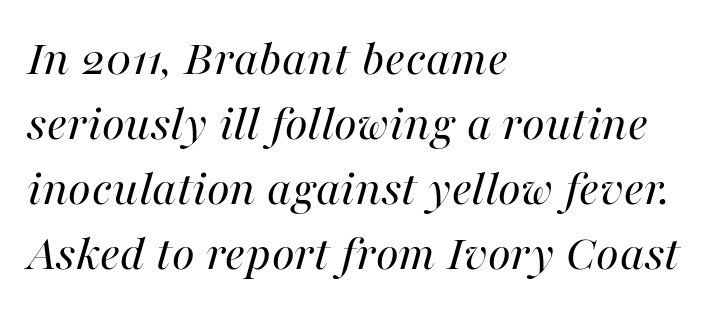
Compared with a typical body face, this is equally light or lighter still. The paragraph shown leans on its left margin. Check the space under the baseline: it is left empty. Evenly set lines give the paragraph a standard silhouette. This is oblique type, the kind used for emphasis or titles.
